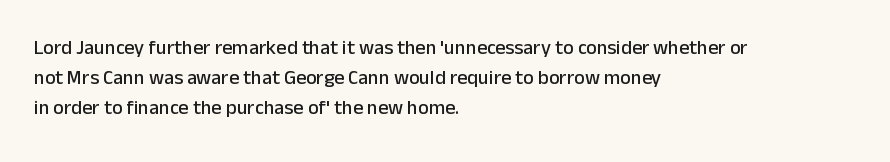
The passage shown has conventional tracking throughout. Is there much room between lines? A standard amount, neither cramped nor airy. This is the regular roman posture of the typeface. Plain, unruled lines of type. Typeset ragged right — the left edge is the straight one.
